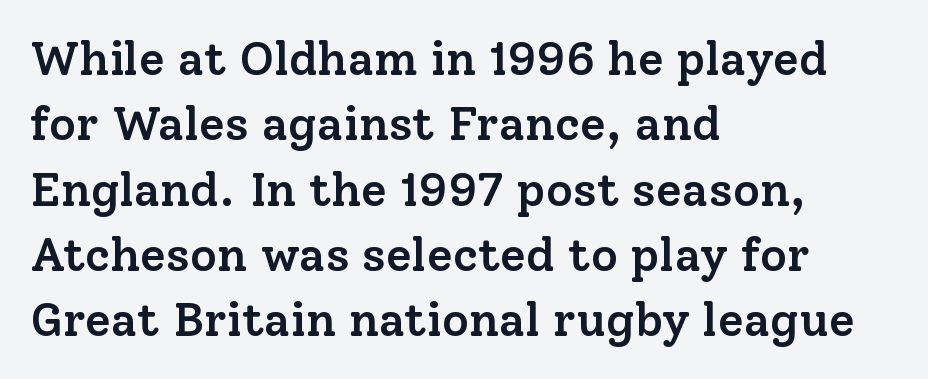
Check the space under the baseline: it is left empty. Moderately thickened strokes mark this as semibold type. The letters stand upright; this is a roman face. Reading down the block, your eye returns to a fixed left position each line. Are there feet on the stems? There are — it's a serif.
